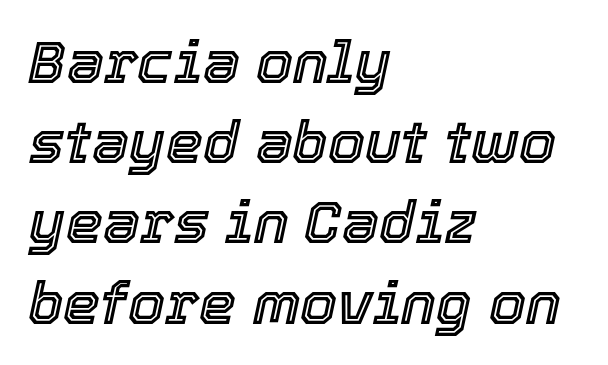
{"italic": "yes", "lean": "right", "slant_degrees": 12, "width": "normal", "x_height": "medium", "monospaced": "no", "underline": "no", "align": "left", "line_spacing": "normal", "line_spacing_ratio": 1.36, "letter_spacing": "normal", "letter_spacing_em": 0.0, "glyph_px": 59}
